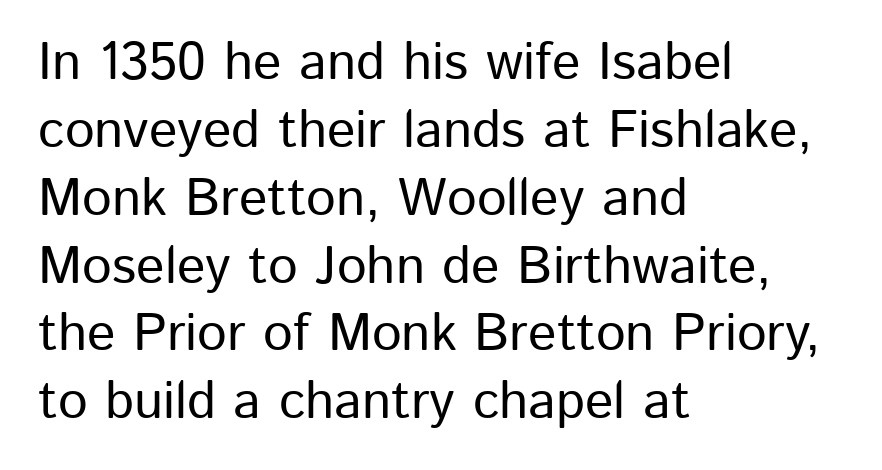
The image shows 53 px sans-serif type, upright; set left-aligned, normal line spacing (1.28x), normal letter spacing, not underlined; low stroke contrast and a medium x-height.
